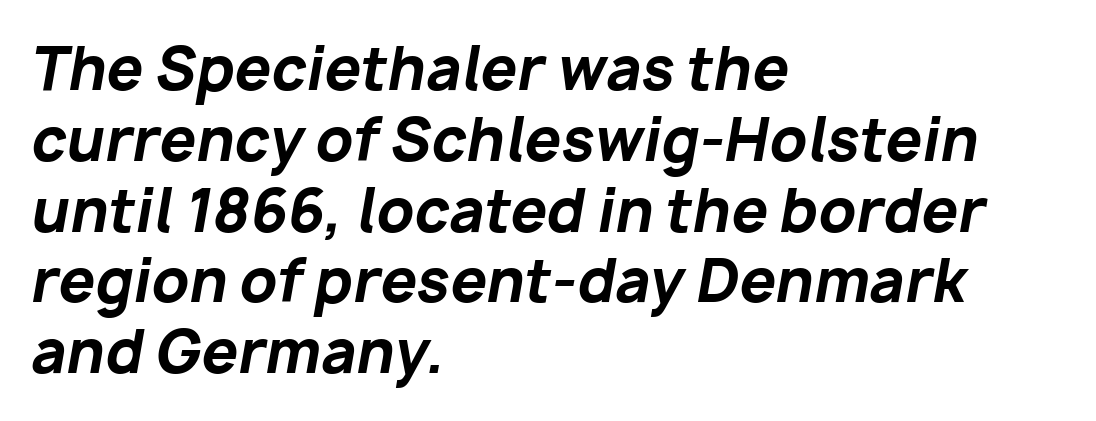
{"italic": "yes", "lean": "right", "slant_degrees": 10, "bold": "yes", "weight": "bold", "width": "normal", "stroke_contrast": "low", "x_height": "medium", "monospaced": "no", "underline": "no", "align": "left", "line_spacing_ratio": 1.22, "letter_spacing": "normal", "letter_spacing_em": 0.0, "glyph_px": 58}
